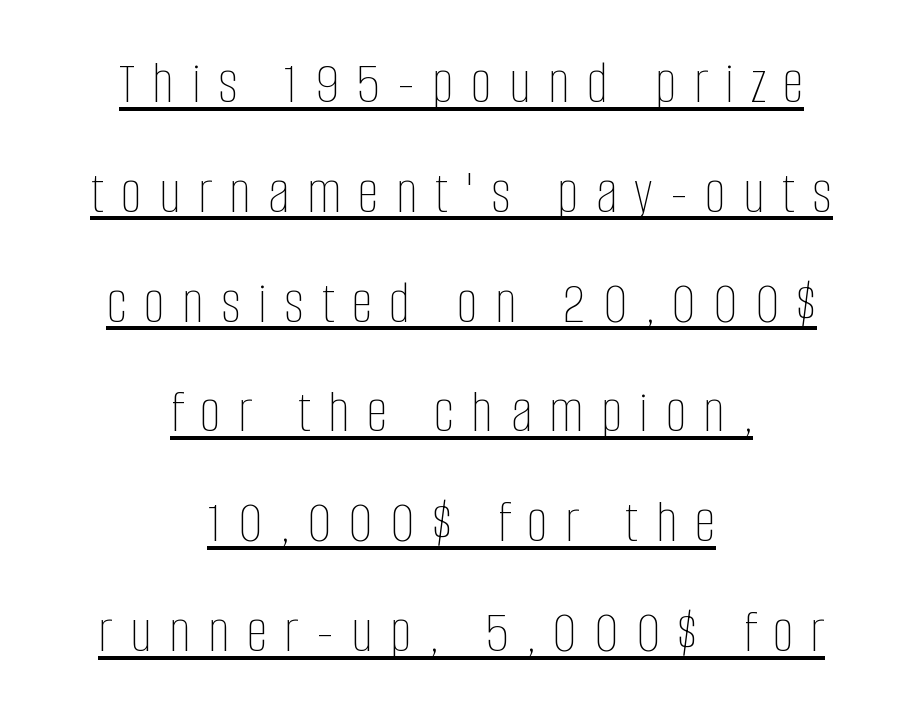
The image shows 61 px thin, condensed type, upright; set centered, line spacing 1.8x, unusually wide letter spacing (+0.28 em), underlined; low stroke contrast and a large x-height.
